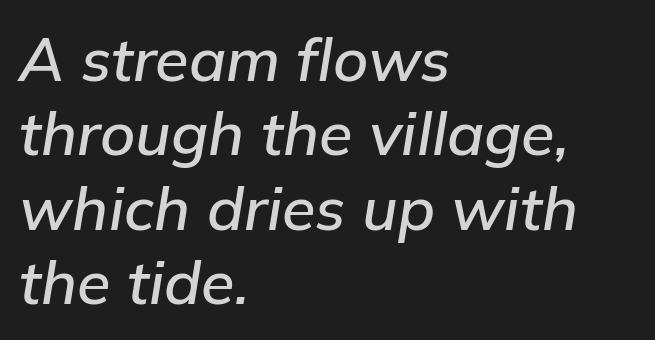
This sample is left-justified, so line endings fall wherever the words run out. Inter-character spacing is left at the font's built-in metrics. The zone under the glyphs is completely vacant. Each letter keeps its own natural width here, so spacing adapts to shape. An italicized treatment has been applied to the whole sample.
